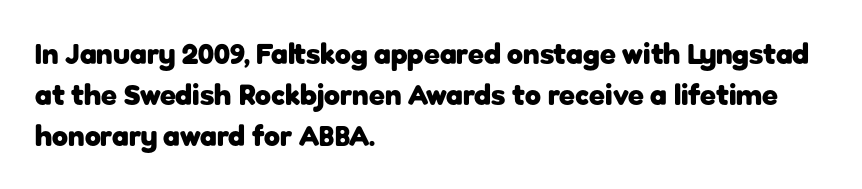
Q: Is the text bold? A: Yes.
Q: Is the text italic (slanted)? A: No, it is upright.
Q: Is the typeface a serif or a sans-serif typeface? A: Sans-serif.
Q: Is the text underlined? A: No.
Q: How is the paragraph aligned? A: Left-aligned.
Q: Is the spacing between letters normal or unusually wide? A: Normal.
Q: Is the spacing between lines tight, normal or loose? A: Normal.
Q: Width (condensed, normal, or wide)? A: Normal.
Q: Stroke contrast? A: Low.
Q: x-height? A: Medium.
Q: Monospaced? A: No.
